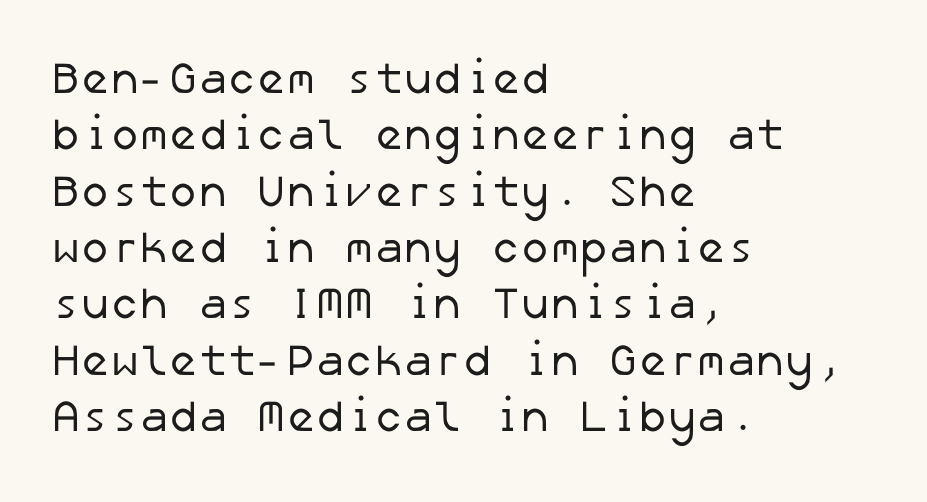
The image shows 44 px regular-weight sans-serif type; set left-aligned, normal line spacing (1.28x), normal letter spacing, not underlined; low stroke contrast and a medium x-height.
